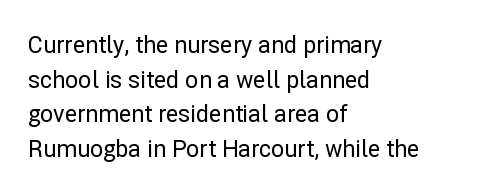
The image shows 23 px text type, upright; set left-aligned, normal line spacing (1.51x), normal letter spacing, not underlined.
